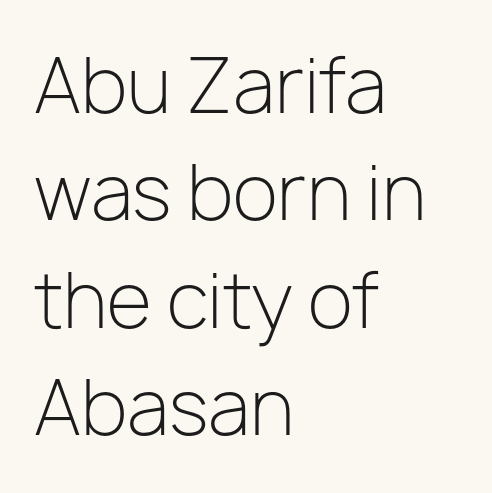
{"serif": "no", "italic": "no", "bold": "no", "weight": "light", "width": "normal", "stroke_contrast": "low", "x_height": "medium", "monospaced": "no", "underline": "no", "align": "left", "line_spacing": "normal", "line_spacing_ratio": 1.45, "letter_spacing": "normal", "letter_spacing_em": 0.0, "glyph_px": 74}
